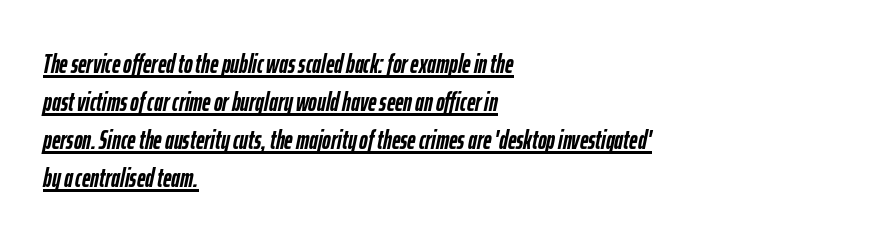
{"italic": "yes", "lean": "right", "slant_degrees": 12, "bold": "yes", "underline": "yes", "align": "left", "line_spacing": "normal", "line_spacing_ratio": 1.46, "letter_spacing": "normal", "letter_spacing_em": 0.0, "glyph_px": 26}
